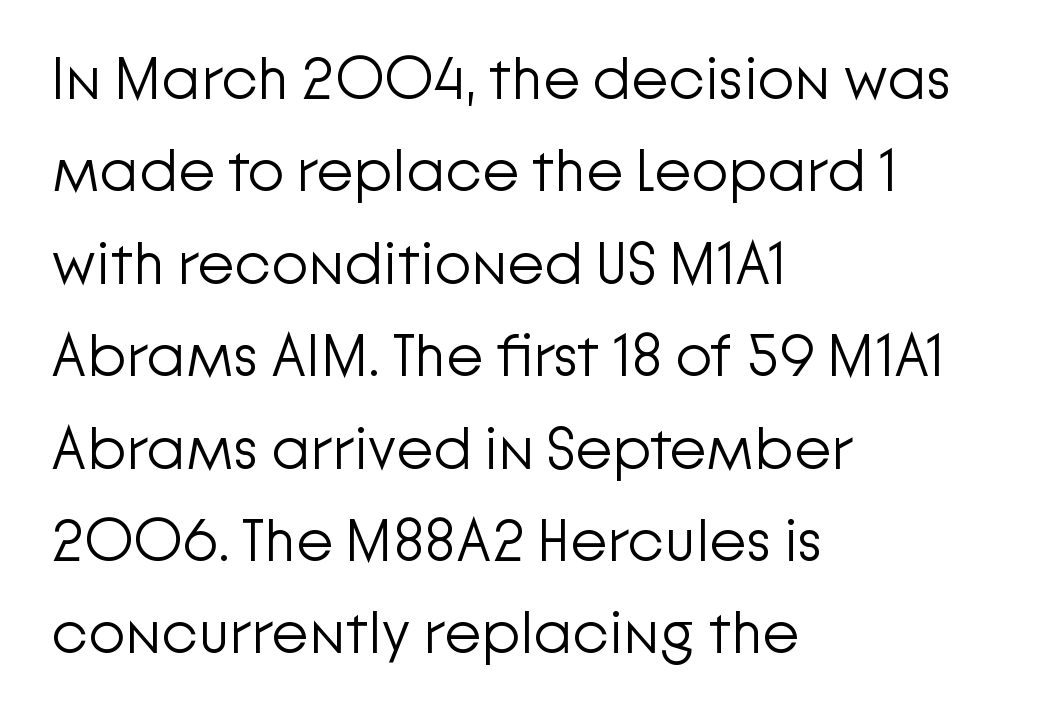
A classic flush-left, rag-right setting is used for this passage. Heft: none added — not bold. A normal amount of white space separates one row of letters from the next. This is the regular roman posture of the typeface.
